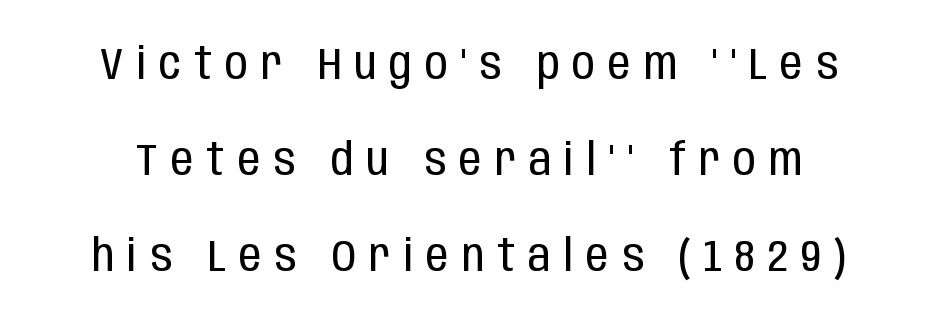
Here the designer chose a conventional face with non-uniform glyph widths. It's the straight-up-and-down kind of type. Nothing sits at the stroke ends, so this counts as sans-serif. The characters are drawn with everyday or finer stroke widths. A clean baseline with only descenders dipping below it.
